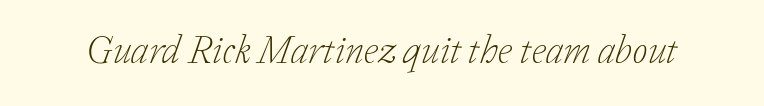
Q: Is the text bold? A: No.
Q: Is the text italic (slanted)? A: Yes, it leans right by about 20 degrees.
Q: Is the typeface a serif or a sans-serif typeface? A: Serif.
Q: Is the text underlined? A: No.
Q: Is the spacing between letters normal or unusually wide? A: Normal.
Q: Width (condensed, normal, or wide)? A: Normal.
Q: Stroke contrast? A: Low.
Q: x-height? A: Medium.
Q: Monospaced? A: No.
